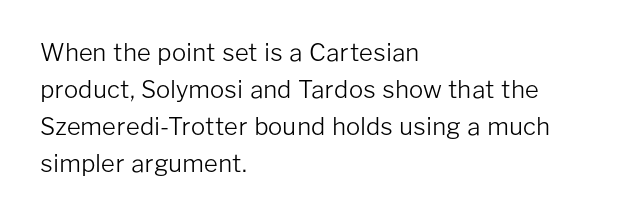
{"italic": "no", "bold": "no", "underline": "no", "align": "left", "line_spacing": "normal", "line_spacing_ratio": 1.54, "letter_spacing": "normal", "letter_spacing_em": 0.0, "glyph_px": 24}
